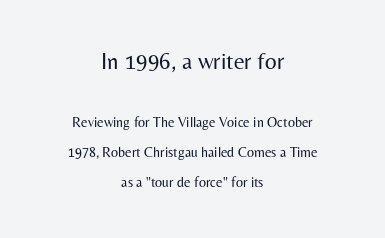
Stroke mass is kept to a normal reading level or below. Each word holds together tightly as a unit, with standard inter-letter gaps. Lines of text with bare space underneath. Note: larger setting up top, smaller setting below. Upright lettering throughout.
